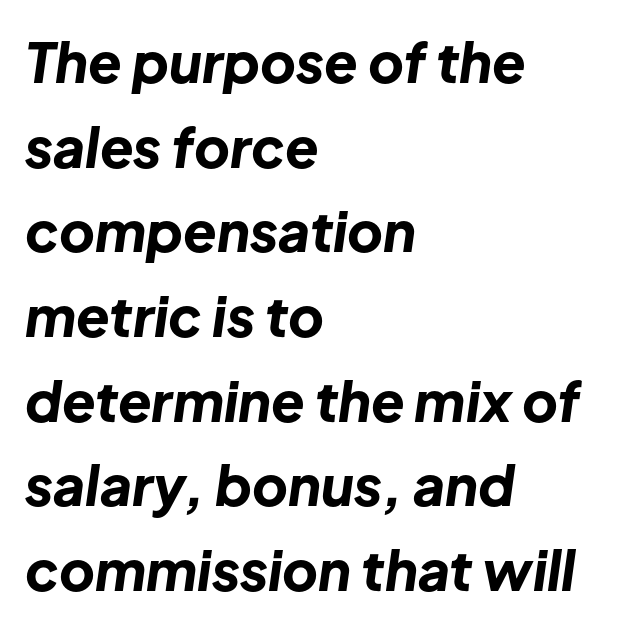
{"italic": "yes", "lean": "right", "slant_degrees": 8, "bold": "yes", "weight": "bold", "width": "normal", "stroke_contrast": "low", "x_height": "medium", "monospaced": "no", "underline": "no", "align": "left", "line_spacing": "normal", "line_spacing_ratio": 1.54, "letter_spacing": "normal", "letter_spacing_em": 0.0, "glyph_px": 55}
